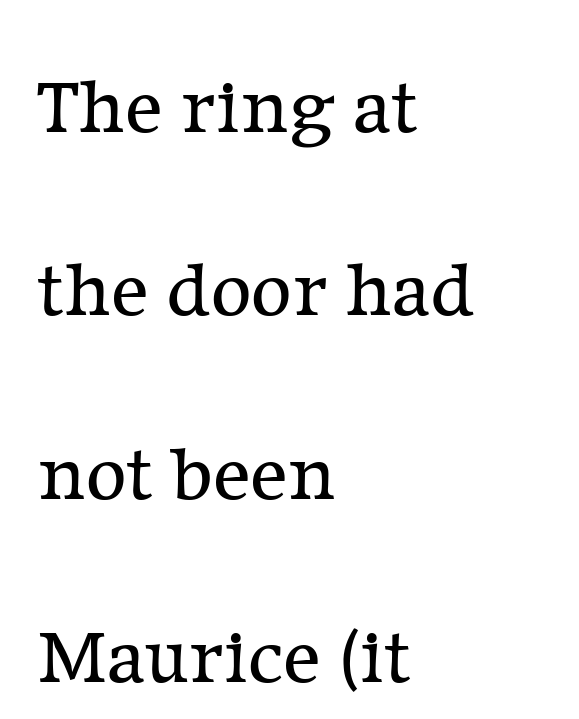
{"serif": "yes", "italic": "no", "bold": "no", "weight": "regular", "width": "normal", "stroke_contrast": "low", "x_height": "medium", "monospaced": "no", "underline": "no", "align": "left", "line_spacing": "loose", "line_spacing_ratio": 2.32, "letter_spacing": "normal", "letter_spacing_em": 0.0, "glyph_px": 79}
